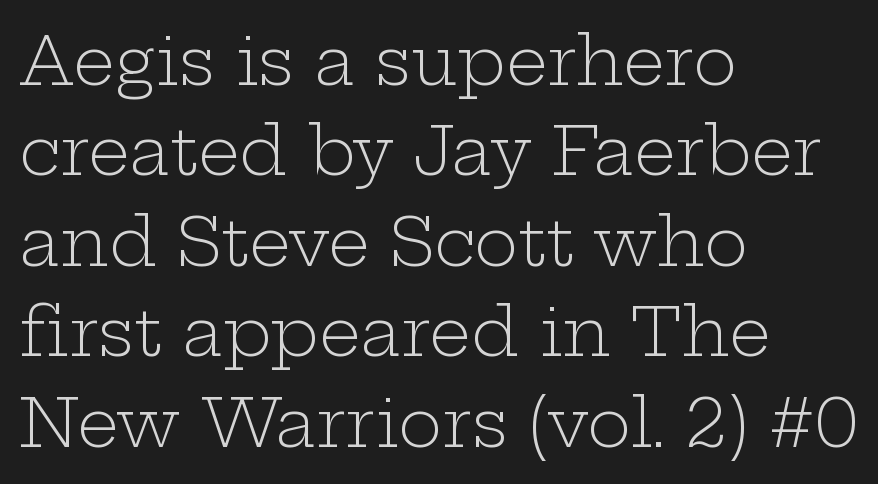
The image shows 66 px light, wide serif type, upright; set left-aligned, normal line spacing (1.37x), normal letter spacing, not underlined; low stroke contrast and a medium x-height.
